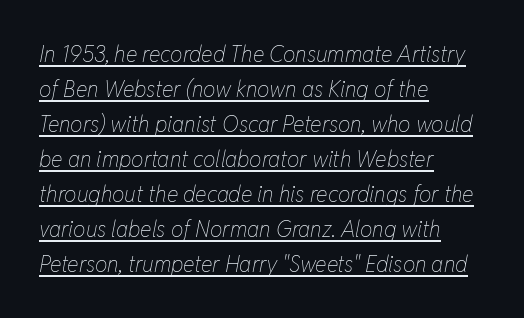
The image shows 22 px text type, italic (leaning right); set left-aligned, normal line spacing (1.59x), normal letter spacing, underlined.
